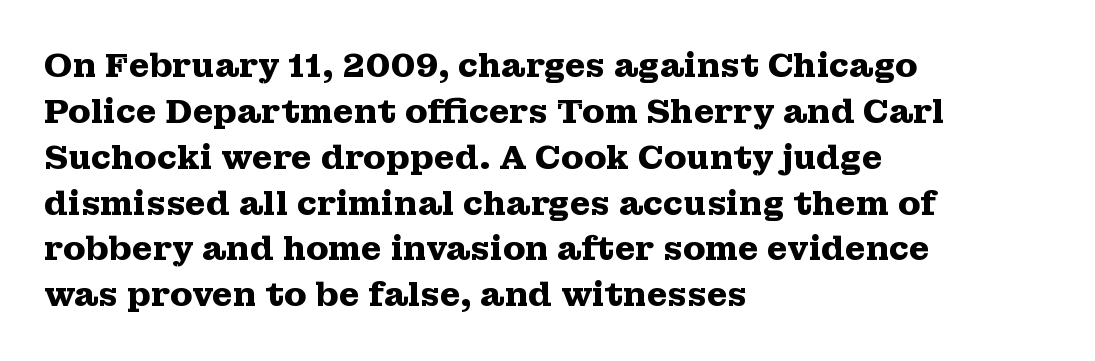
The rendering keeps characters at their native spacing. Summary of weight: heavy, a full bold. If you drew a line through each stem, it would be perfectly vertical. The lines in this sample share a left origin and differ only in where they stop. The letters advance in unequal steps, a hallmark of proportional type.
